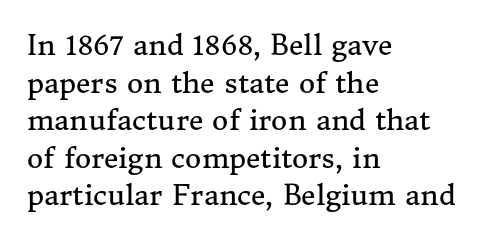
{"serif": "yes", "italic": "no", "bold": "no", "weight": "regular", "width": "normal", "stroke_contrast": "medium", "x_height": "medium", "monospaced": "no", "underline": "no", "align": "left", "line_spacing": "normal", "line_spacing_ratio": 1.34, "letter_spacing": "normal", "letter_spacing_em": 0.0, "glyph_px": 28}
